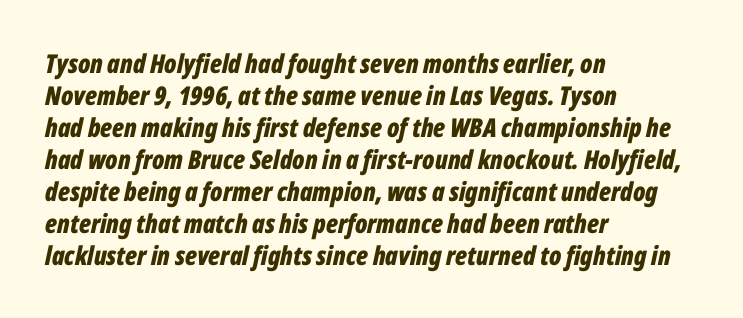
{"italic": "yes", "lean": "right", "slant_degrees": 12, "bold": "yes", "underline": "no", "align": "left", "line_spacing_ratio": 1.23, "letter_spacing": "normal", "letter_spacing_em": 0.0, "glyph_px": 26}
